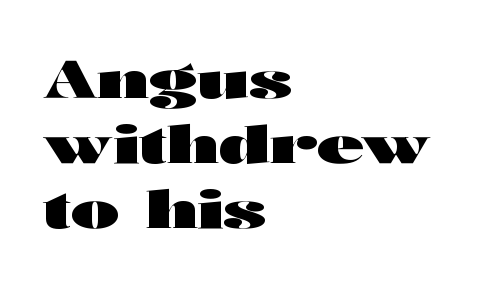
These words are printed bold, with thick strokes throughout. Glance below the letters and you will spot only blank space. Default kerning and tracking; the words read as compact shapes. The letters advance in unequal steps, a hallmark of proportional type. The setting favours the left margin, as ordinary paragraphs usually do.
